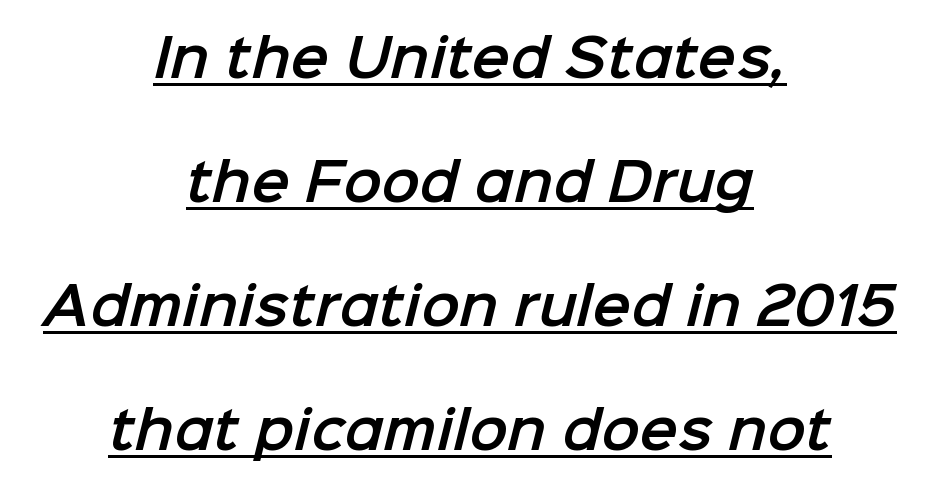
Q: Is the typeface a serif or a sans-serif typeface? A: Sans-serif.
Q: Is the text underlined? A: Yes.
Q: How is the paragraph aligned? A: Centered.
Q: Is the spacing between letters normal or unusually wide? A: Normal.
Q: Is the spacing between lines tight, normal or loose? A: Loose.
Q: Width (condensed, normal, or wide)? A: Normal.
Q: Stroke contrast? A: Low.
Q: x-height? A: Medium.
Q: Monospaced? A: No.
